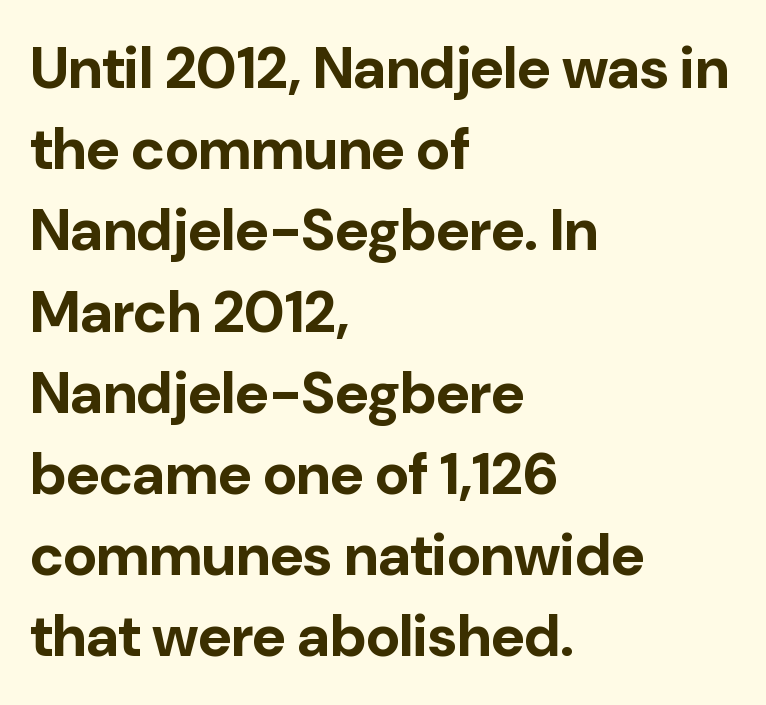
{"serif": "no", "italic": "no", "bold": "yes", "weight": "bold", "width": "normal", "stroke_contrast": "low", "x_height": "medium", "monospaced": "no", "underline": "no", "align": "left", "line_spacing": "normal", "line_spacing_ratio": 1.4, "letter_spacing": "normal", "letter_spacing_em": 0.0, "glyph_px": 58}
